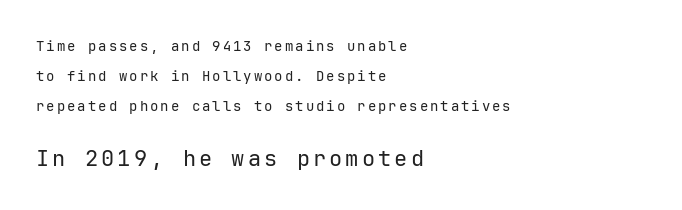
A classic flush-left, rag-right setting is used for this passage. The weight would be labelled regular, book, light, or lighter still. The glyphs are unaccompanied by any horizontal stroke below them. These lines were composed using upright roman letters. The passage shown begins with its smaller block and ends with its larger one. The passage shown stacks its lines with a broad gap.
